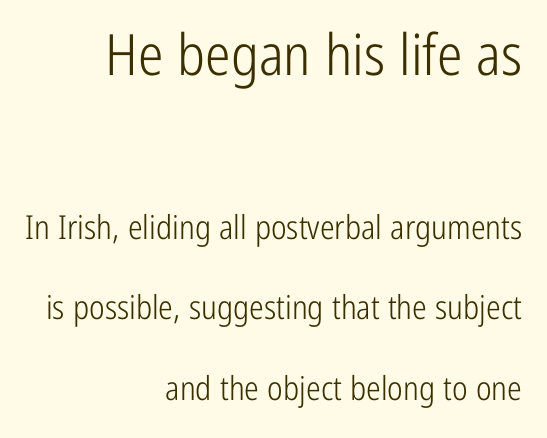
The image shows 57 px light, condensed sans-serif type, upright; set right-aligned, loose line spacing (2.44x), normal letter spacing, not underlined; the first (top) block is 1.73x larger; low stroke contrast and a medium x-height.
